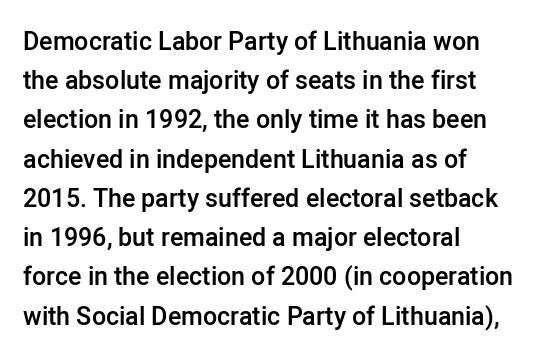
{"italic": "no", "bold": "semi", "underline": "no", "align": "left", "line_spacing": "normal", "line_spacing_ratio": 1.57, "letter_spacing": "normal", "letter_spacing_em": 0.0, "glyph_px": 25}
